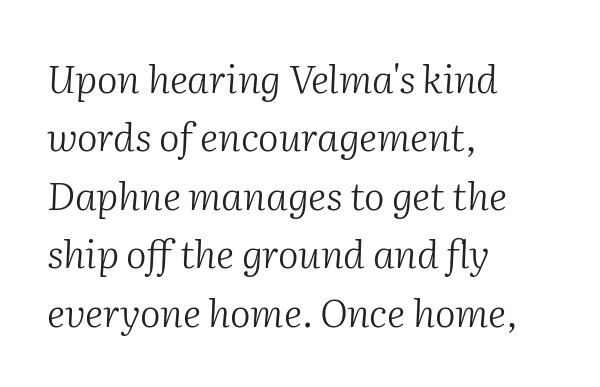
Q: Is the text bold? A: No.
Q: Is the text italic (slanted)? A: Yes, it leans right by about 2 degrees.
Q: Is the typeface a serif or a sans-serif typeface? A: Serif.
Q: Is the text underlined? A: No.
Q: How is the paragraph aligned? A: Left-aligned.
Q: Is the spacing between letters normal or unusually wide? A: Normal.
Q: Is the spacing between lines tight, normal or loose? A: Normal.
Q: Width (condensed, normal, or wide)? A: Normal.
Q: Stroke contrast? A: Medium.
Q: x-height? A: Medium.
Q: Monospaced? A: No.
